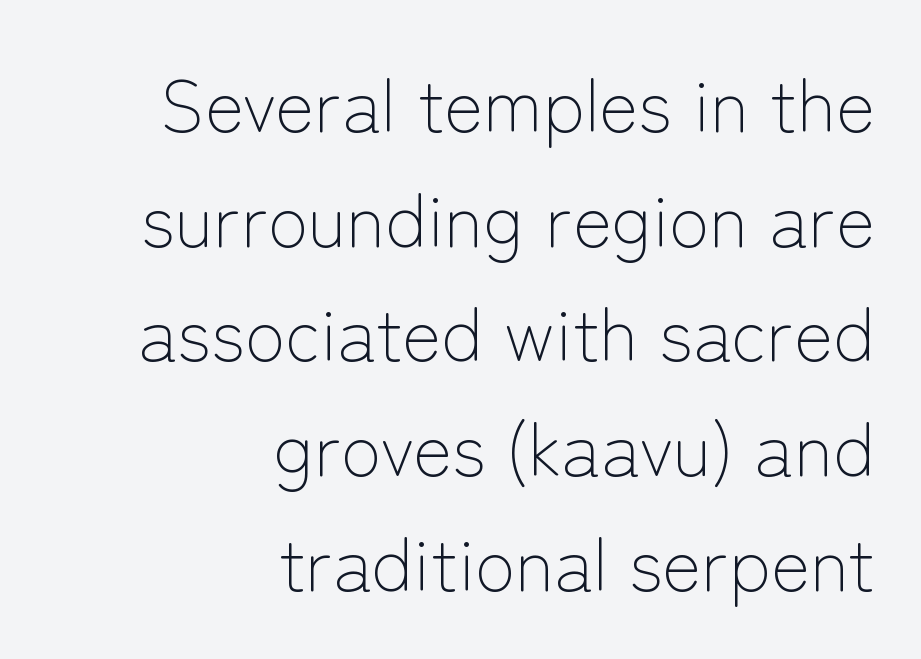
The image shows 74 px light sans-serif type, upright; set right-aligned, normal line spacing (1.55x), normal letter spacing, not underlined; low stroke contrast and a medium x-height.
